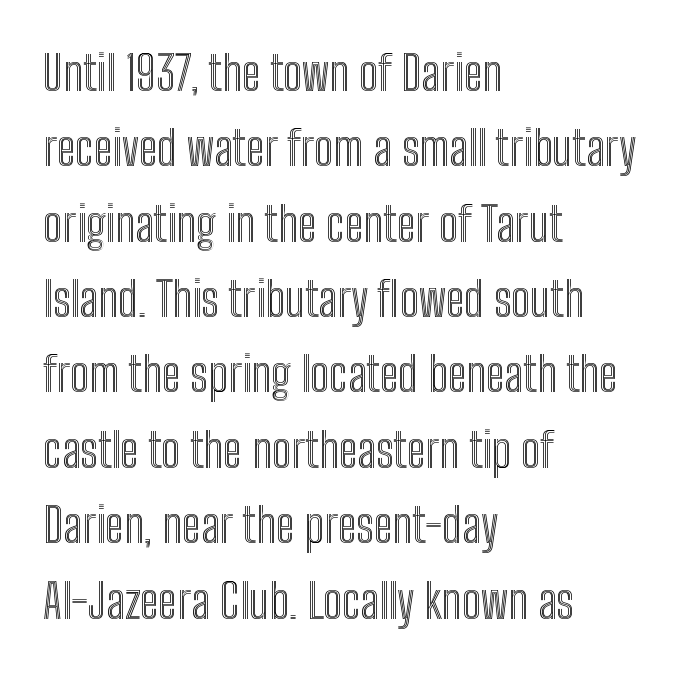
{"italic": "no", "width": "condensed", "x_height": "medium", "monospaced": "no", "underline": "no", "align": "left", "line_spacing": "normal", "line_spacing_ratio": 1.57, "letter_spacing": "normal", "letter_spacing_em": 0.0, "glyph_px": 48}
